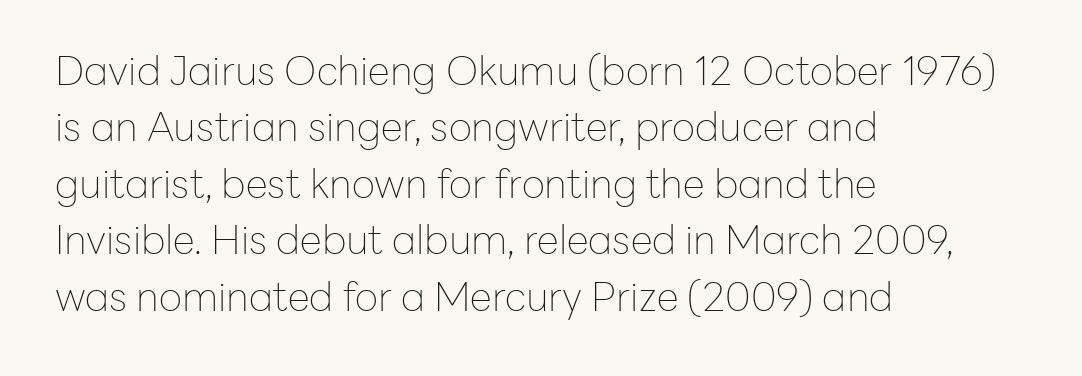
Q: Is the text bold? A: No.
Q: Is the text italic (slanted)? A: No, it is upright.
Q: Is the typeface a serif or a sans-serif typeface? A: Sans-serif.
Q: Is the text underlined? A: No.
Q: How is the paragraph aligned? A: Left-aligned.
Q: Is the spacing between letters normal or unusually wide? A: Normal.
Q: Is the spacing between lines tight, normal or loose? A: Normal.
Q: Width (condensed, normal, or wide)? A: Normal.
Q: Stroke contrast? A: Low.
Q: x-height? A: Medium.
Q: Monospaced? A: No.
